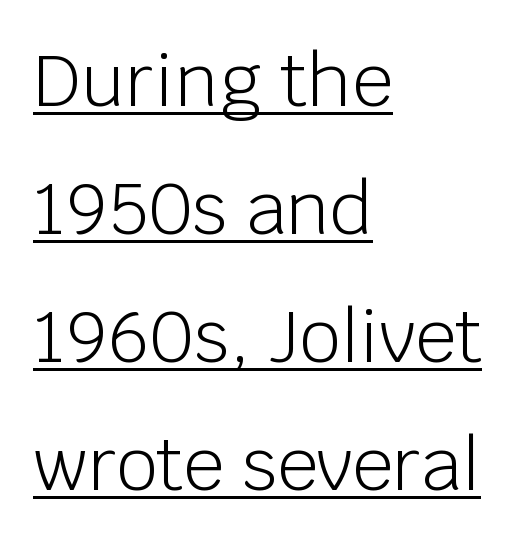
Q: Is the text bold? A: No.
Q: Is the text italic (slanted)? A: No, it is upright.
Q: Is the typeface a serif or a sans-serif typeface? A: Sans-serif.
Q: Is the text underlined? A: Yes.
Q: How is the paragraph aligned? A: Left-aligned.
Q: Is the spacing between letters normal or unusually wide? A: Normal.
Q: Width (condensed, normal, or wide)? A: Normal.
Q: Stroke contrast? A: Low.
Q: x-height? A: Large.
Q: Monospaced? A: No.
